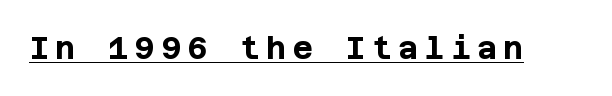
{"serif": "no", "italic": "no", "bold": "yes", "weight": "bold", "width": "normal", "stroke_contrast": "low", "x_height": "large", "underline": "yes", "letter_spacing": "wide", "letter_spacing_em": 0.2, "glyph_px": 31}
